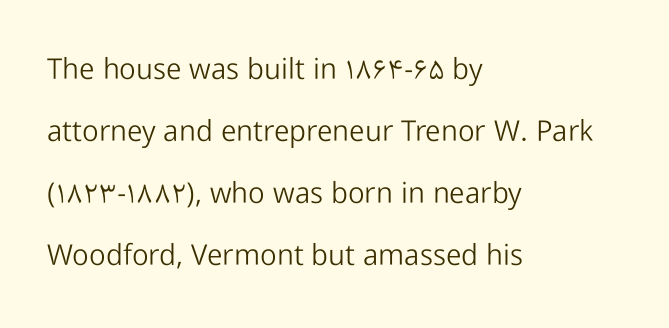
Q: Is the text bold? A: No.
Q: Is the text italic (slanted)? A: No, it is upright.
Q: Is the typeface a serif or a sans-serif typeface? A: Sans-serif.
Q: Is the text underlined? A: No.
Q: How is the paragraph aligned? A: Left-aligned.
Q: Is the spacing between letters normal or unusually wide? A: Normal.
Q: Is the spacing between lines tight, normal or loose? A: Loose.
Q: Width (condensed, normal, or wide)? A: Normal.
Q: Stroke contrast? A: Low.
Q: x-height? A: Medium.
Q: Monospaced? A: No.
